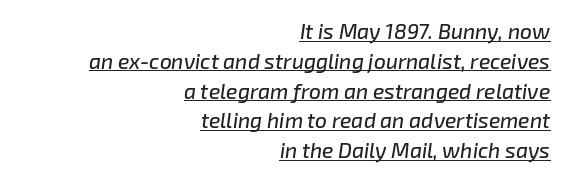
Q: Is the text italic (slanted)? A: Yes, it leans right by about 8 degrees.
Q: Is the text underlined? A: Yes.
Q: How is the paragraph aligned? A: Right-aligned.
Q: Is the spacing between letters normal or unusually wide? A: Normal.
Q: Is the spacing between lines tight, normal or loose? A: Normal.
